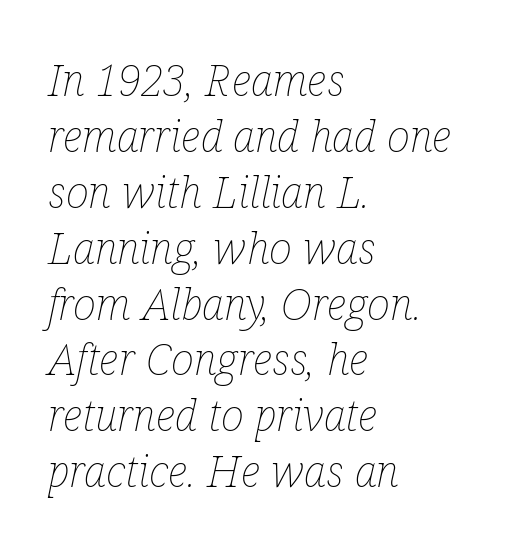
The image shows 44 px thin, condensed type, italic (leaning right); set left-aligned, normal line spacing (1.27x), normal letter spacing, not underlined; low stroke contrast and a medium x-height.
